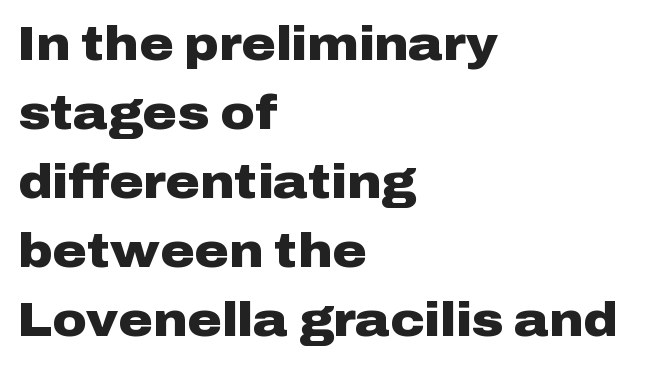
These lines keep a tight, regular rhythm from letter to letter. Posture: vertical. Each row of text sits above clean, open space. Here the designer chose a conventional face with non-uniform glyph widths. Emphasis by weight is at full strength: bold.
